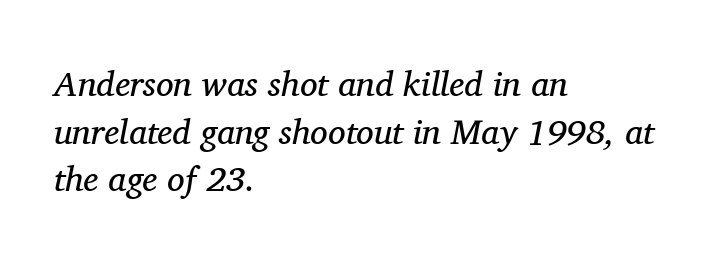
{"serif": "yes", "italic": "yes", "lean": "right", "slant_degrees": 11, "bold": "no", "weight": "regular", "width": "normal", "stroke_contrast": "medium", "x_height": "medium", "monospaced": "no", "underline": "no", "align": "left", "line_spacing": "normal", "line_spacing_ratio": 1.36, "letter_spacing": "normal", "letter_spacing_em": 0.0, "glyph_px": 35}
